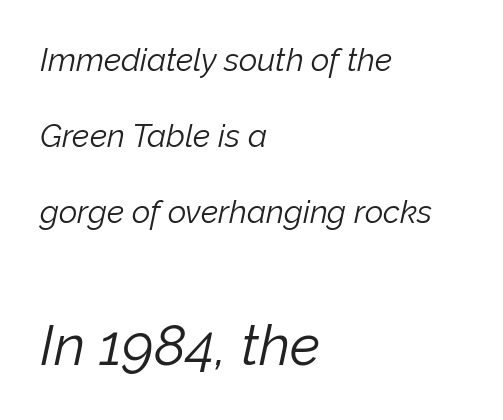
The image shows 56 px light type, italic (leaning right); set left-aligned, loose line spacing (2.37x), normal letter spacing, not underlined; the second (bottom) block is 1.75x larger; low stroke contrast and a medium x-height.
